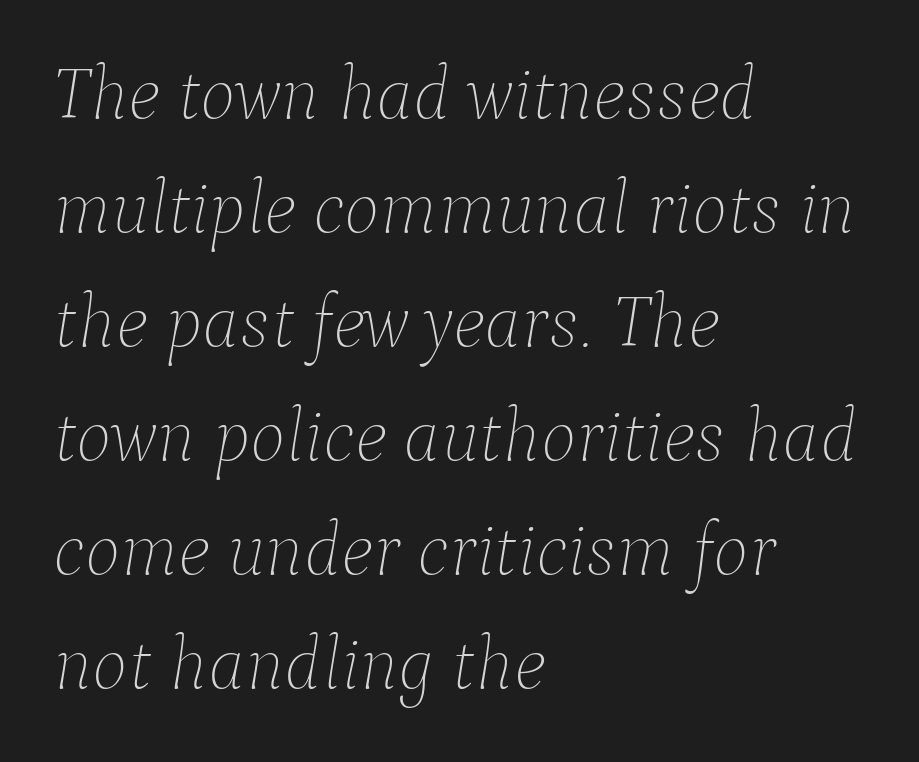
When letters slant like this, we call the style italic. Interline gaps are of average width in this sample. Stroke thickness stays within the range of a standard reading face or lighter. This sample has the flowing, uneven cadence of proportional lettering. The lines in this sample share a left origin and differ only in where they stop. Words float on clear page, feet unadorned.
